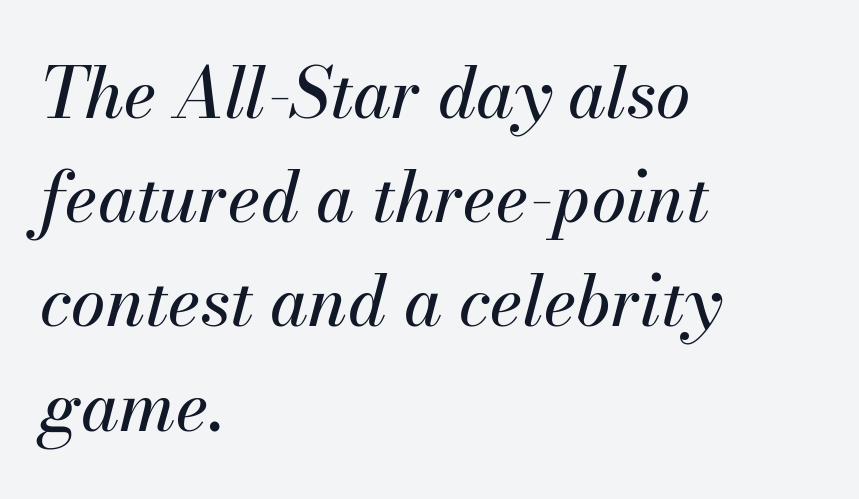
Honestly, there is no underline to notice here at all. An italicized treatment has been applied to the whole sample. Here the designer chose a conventional face with non-uniform glyph widths. Tracking here is standard; glyphs follow each other at the usual distance.
